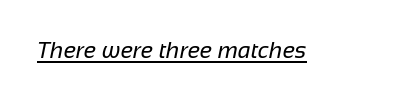
The image shows 23 px text type; set normal letter spacing, underlined.
